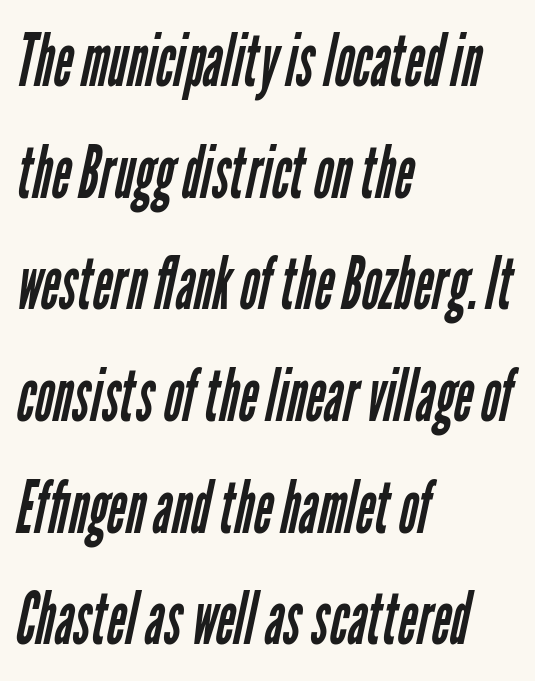
{"serif": "no", "bold": "no", "weight": "regular", "width": "condensed", "stroke_contrast": "low", "x_height": "medium", "monospaced": "no", "underline": "no", "align": "left", "line_spacing": "normal", "line_spacing_ratio": 1.53, "letter_spacing": "normal", "letter_spacing_em": 0.0, "glyph_px": 73}
